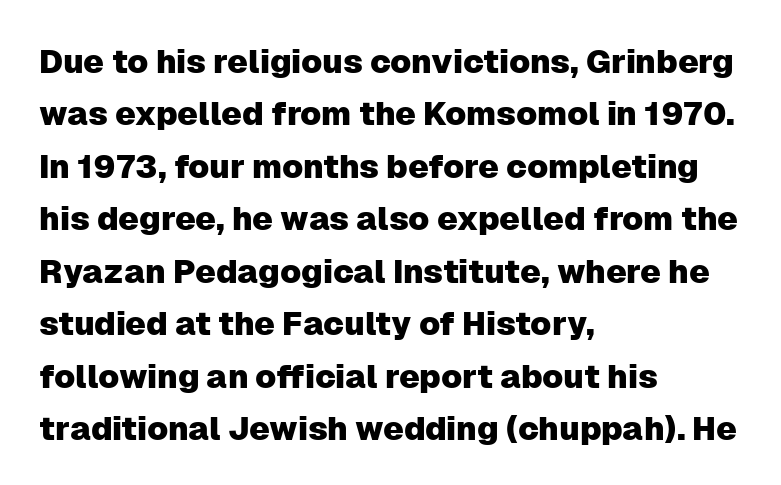
Q: Is the text italic (slanted)? A: No, it is upright.
Q: Is the typeface a serif or a sans-serif typeface? A: Sans-serif.
Q: Is the text underlined? A: No.
Q: How is the paragraph aligned? A: Left-aligned.
Q: Is the spacing between letters normal or unusually wide? A: Normal.
Q: Is the spacing between lines tight, normal or loose? A: Normal.
Q: Width (condensed, normal, or wide)? A: Normal.
Q: Stroke contrast? A: Low.
Q: x-height? A: Medium.
Q: Monospaced? A: No.
